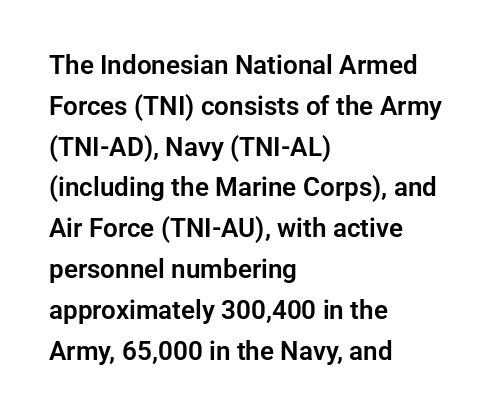
Q: Is the text italic (slanted)? A: No, it is upright.
Q: Is the text underlined? A: No.
Q: How is the paragraph aligned? A: Left-aligned.
Q: Is the spacing between letters normal or unusually wide? A: Normal.
Q: Is the spacing between lines tight, normal or loose? A: Normal.
